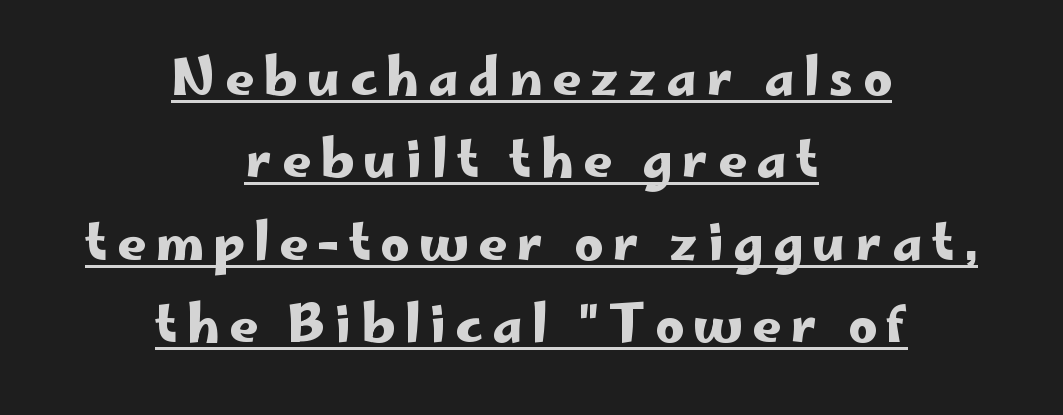
The passage shown is typeset with a sans-serif family. Nope, not italic — everything's standing straight. Leftover space on each line is divided equally before and after the words. Normally led — the rows are evenly, conventionally spaced. Think of a printed novel: that variable character pitch is what you see here. The face used here appears with an underline applied.
